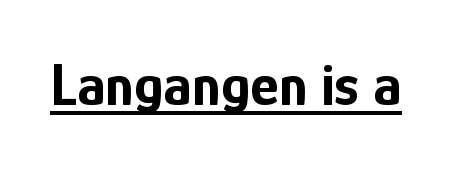
Q: Is the text bold? A: Yes.
Q: Is the text italic (slanted)? A: No, it is upright.
Q: Is the typeface a serif or a sans-serif typeface? A: Sans-serif.
Q: Is the text underlined? A: Yes.
Q: Is the spacing between letters normal or unusually wide? A: Normal.
Q: Width (condensed, normal, or wide)? A: Condensed.
Q: Stroke contrast? A: Low.
Q: x-height? A: Medium.
Q: Monospaced? A: No.
